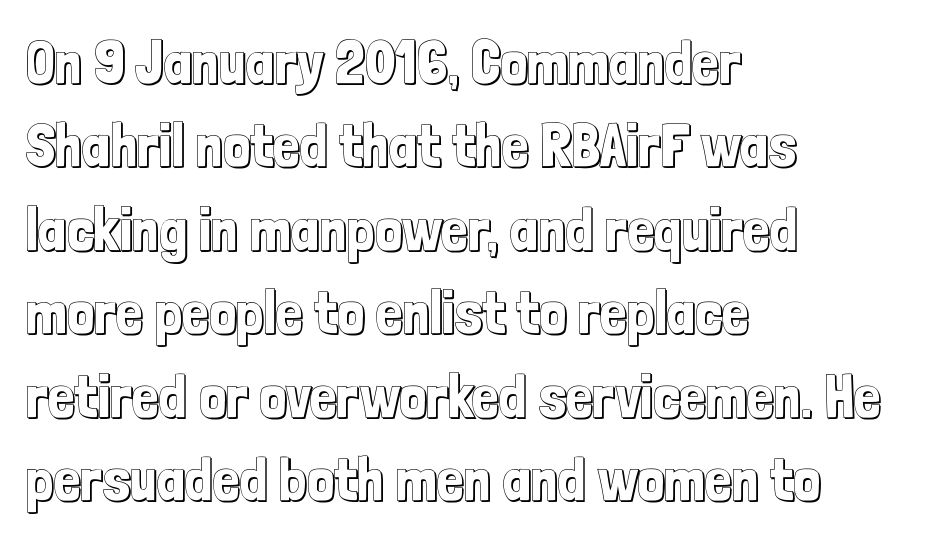
The image shows 60 px condensed type, upright; set left-aligned, normal line spacing (1.39x), normal letter spacing, not underlined; a medium x-height.
